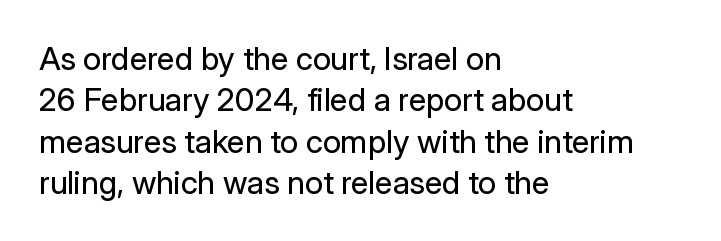
Q: Is the text bold? A: No.
Q: Is the text italic (slanted)? A: No, it is upright.
Q: Is the typeface a serif or a sans-serif typeface? A: Sans-serif.
Q: Is the text underlined? A: No.
Q: How is the paragraph aligned? A: Left-aligned.
Q: Is the spacing between letters normal or unusually wide? A: Normal.
Q: Is the spacing between lines tight, normal or loose? A: Normal.
Q: Width (condensed, normal, or wide)? A: Normal.
Q: Stroke contrast? A: Low.
Q: x-height? A: Medium.
Q: Monospaced? A: No.
